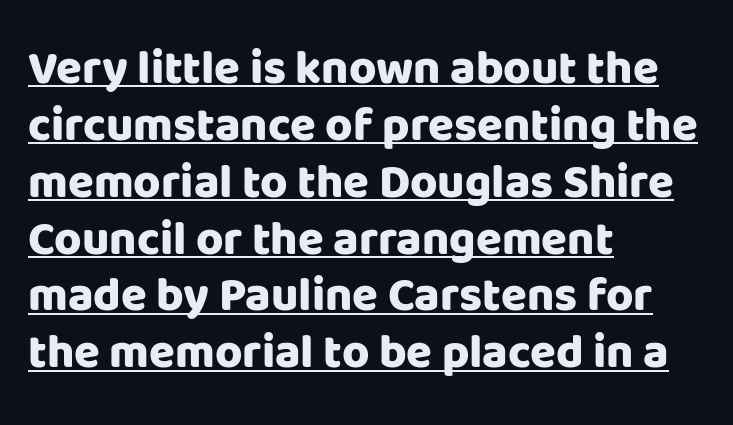
The image shows 47 px heavy sans-serif type, upright; set left-aligned, line spacing 1.21x, normal letter spacing, underlined; low stroke contrast and a large x-height.
